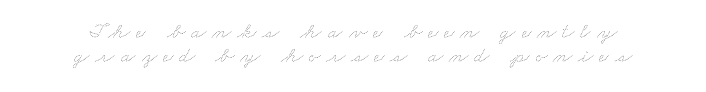
{"bold": "no", "underline": "no", "align": "center", "line_spacing": "tight", "line_spacing_ratio": 1.1, "letter_spacing": "wide", "letter_spacing_em": 0.27, "glyph_px": 22}
